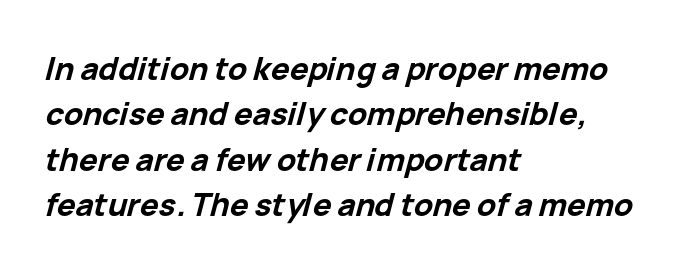
{"italic": "yes", "lean": "right", "slant_degrees": 15, "bold": "yes", "weight": "bold", "width": "normal", "stroke_contrast": "low", "x_height": "medium", "monospaced": "no", "underline": "no", "align": "left", "line_spacing": "normal", "line_spacing_ratio": 1.46, "letter_spacing": "normal", "letter_spacing_em": 0.0, "glyph_px": 31}
